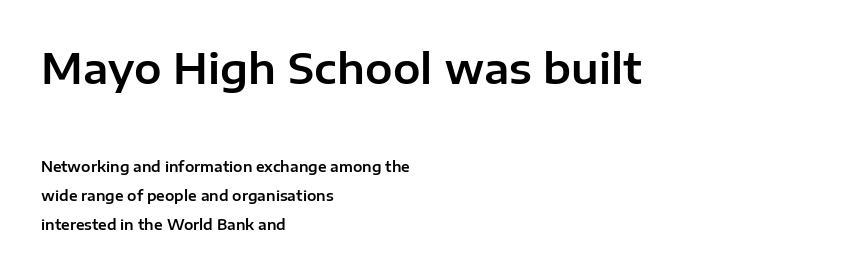
The paragraph shown leans on its left margin. Italic: no, the glyphs are upright roman. Just letters on the line, the space beneath them empty. The rendering uses natural spacing where letterforms have individual widths. Here the glyphs are tracked normally, forming tight word shapes.
